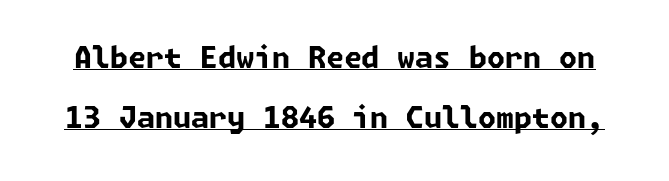
{"serif": "no", "bold": "yes", "weight": "bold", "width": "normal", "stroke_contrast": "low", "x_height": "medium", "underline": "yes", "line_spacing": "loose", "line_spacing_ratio": 2.07, "letter_spacing": "normal", "letter_spacing_em": 0.0, "glyph_px": 29}
